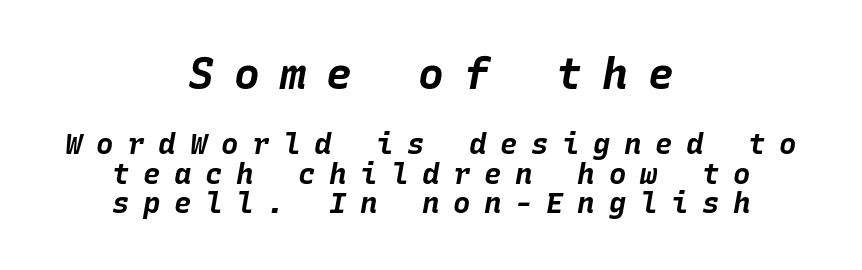
{"italic": "yes", "lean": "right", "slant_degrees": 10, "bold": "yes", "weight": "bold", "width": "normal", "stroke_contrast": "low", "x_height": "large", "monospaced": "yes", "underline": "no", "align": "center", "line_spacing": "tight", "line_spacing_ratio": 1.02, "letter_spacing": "wide", "letter_spacing_em": 0.47, "larger_block": "first", "size_ratio": 1.48, "glyph_px": 43}
